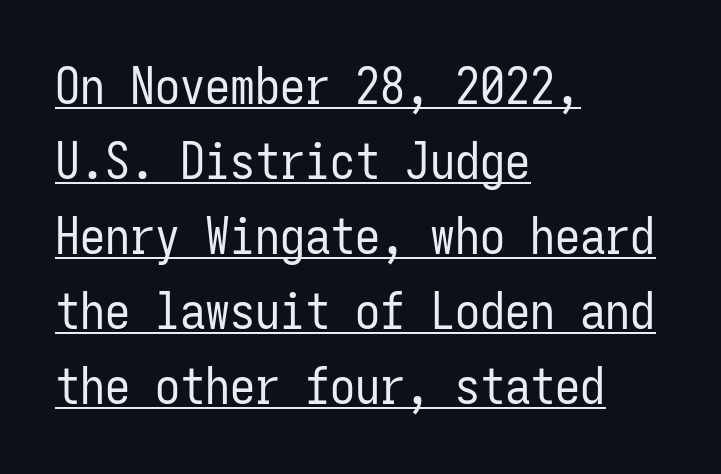
{"serif": "no", "italic": "no", "bold": "no", "weight": "regular", "width": "condensed", "stroke_contrast": "low", "x_height": "medium", "monospaced": "yes", "underline": "yes", "align": "left", "line_spacing": "normal", "line_spacing_ratio": 1.5, "letter_spacing": "normal", "letter_spacing_em": 0.0, "glyph_px": 50}
